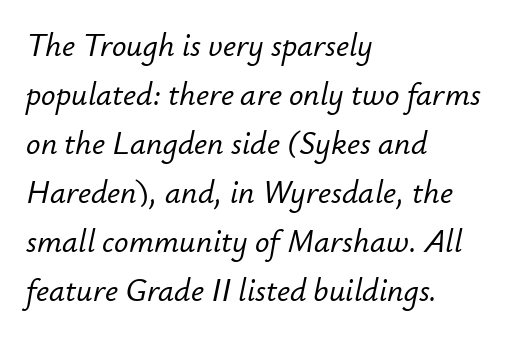
The image shows 32 px text type, italic (leaning right); set left-aligned, normal line spacing (1.53x), normal letter spacing, not underlined; low stroke contrast and a small x-height.
